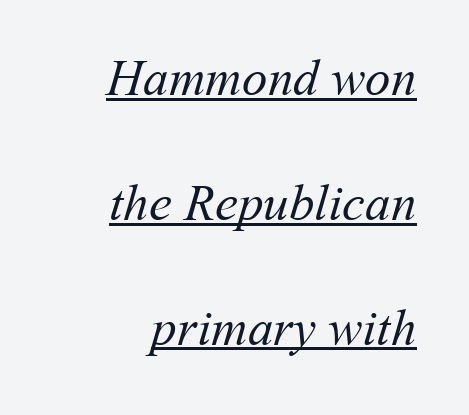
{"bold": "no", "weight": "regular", "width": "normal", "stroke_contrast": "medium", "x_height": "medium", "monospaced": "no", "underline": "yes", "align": "right", "line_spacing": "loose", "line_spacing_ratio": 2.45, "letter_spacing": "normal", "letter_spacing_em": 0.0, "glyph_px": 51}
